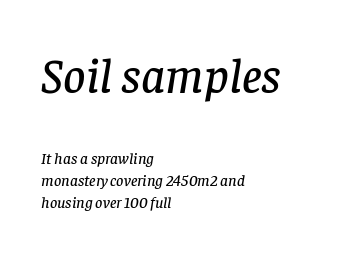
The image shows 49 px serif type, italic (leaning right); set left-aligned, normal line spacing (1.37x), normal letter spacing, not underlined; the first (top) block is 3.06x larger; low stroke contrast and a large x-height.
